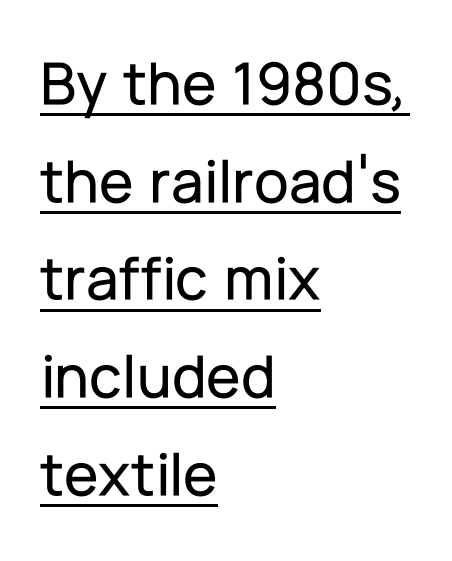
Q: Is the text italic (slanted)? A: No, it is upright.
Q: Is the typeface a serif or a sans-serif typeface? A: Sans-serif.
Q: Is the text underlined? A: Yes.
Q: How is the paragraph aligned? A: Left-aligned.
Q: Is the spacing between letters normal or unusually wide? A: Normal.
Q: Is the spacing between lines tight, normal or loose? A: Normal.
Q: Width (condensed, normal, or wide)? A: Normal.
Q: Stroke contrast? A: Low.
Q: x-height? A: Medium.
Q: Monospaced? A: No.
